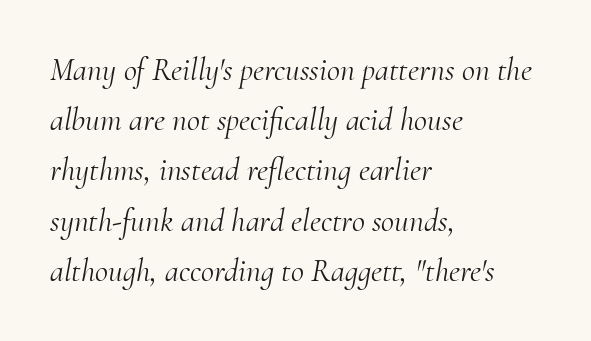
The image shows 32 px light serif type, italic (leaning right); set left-aligned, normal line spacing (1.57x), normal letter spacing, not underlined; medium stroke contrast and a small x-height.
